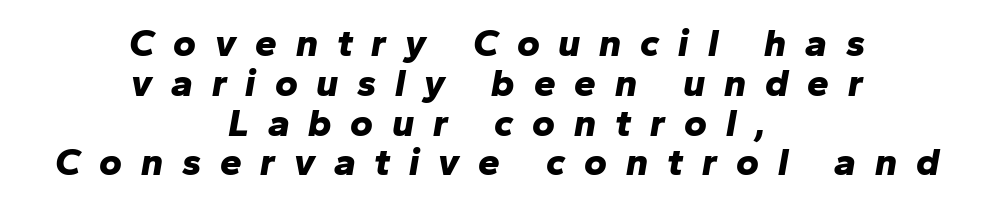
A typesetter would call this heavily tracked-out type. An italicized treatment has been applied to the whole sample. Notice how the passage keeps no hard edge, just a central spine. The gap between lines stays unmarked.
